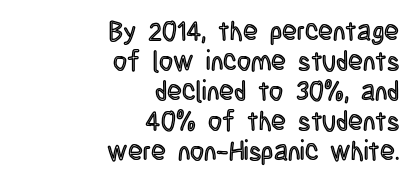
{"italic": "no", "underline": "no", "align": "right", "line_spacing": "tight", "line_spacing_ratio": 1.11, "letter_spacing": "normal", "letter_spacing_em": 0.0, "glyph_px": 27}
